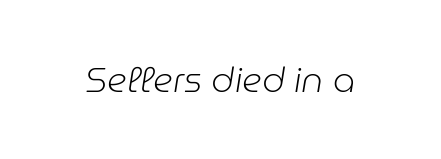
Q: Is the text bold? A: No.
Q: Is the text italic (slanted)? A: Yes, it leans right by about 9 degrees.
Q: Is the text underlined? A: No.
Q: Is the spacing between letters normal or unusually wide? A: Normal.
Q: Width (condensed, normal, or wide)? A: Normal.
Q: Stroke contrast? A: Low.
Q: x-height? A: Medium.
Q: Monospaced? A: No.
